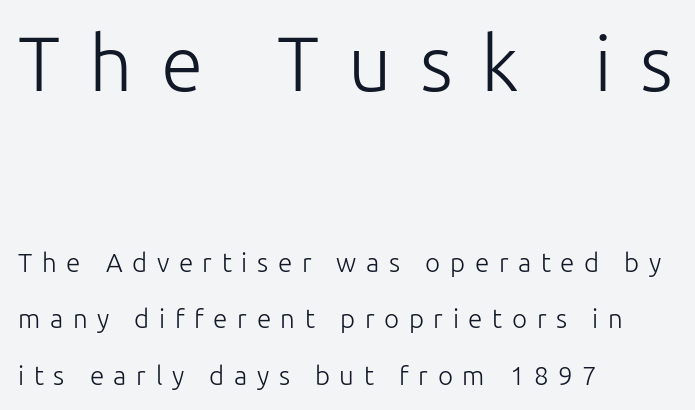
Q: Is the text bold? A: No.
Q: Is the text italic (slanted)? A: No, it is upright.
Q: Is the typeface a serif or a sans-serif typeface? A: Sans-serif.
Q: Is the text underlined? A: No.
Q: How is the paragraph aligned? A: Left-aligned.
Q: Is the spacing between letters normal or unusually wide? A: Unusually wide.
Q: Is the spacing between lines tight, normal or loose? A: Loose.
Q: Which block of text is set in a larger size, the first (top) or the second (bottom)? A: The first (top) one.
Q: Width (condensed, normal, or wide)? A: Normal.
Q: Stroke contrast? A: Low.
Q: x-height? A: Medium.
Q: Monospaced? A: No.
